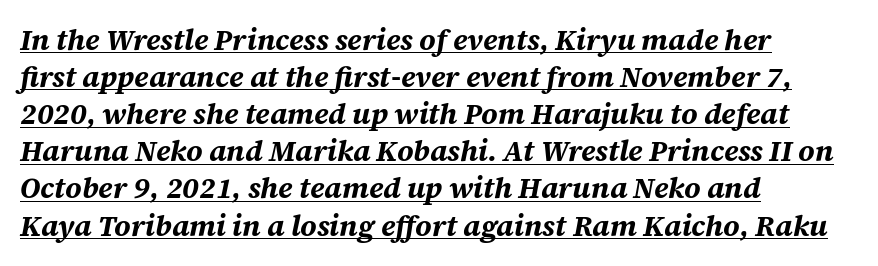
Each glyph is drawn with heavy, bold strokes. Note the varied advance widths — an 'i' is clearly narrower than an 'm'. If you measured baseline to baseline, you'd find a middling distance. Quick note: underline on. All the whitespace from short lines collects on the right.
